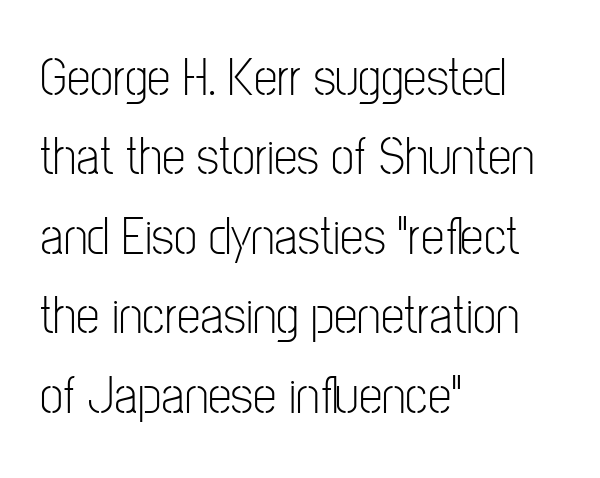
Character widths vary here, with narrow letters taking less room than wide ones. This sample uses an upright cut, with every glyph sitting square on the baseline. Grotesque or geometric, the face here clearly has no serifs. The lines are quadded left. Just letters on the line, the space beneath them empty.
